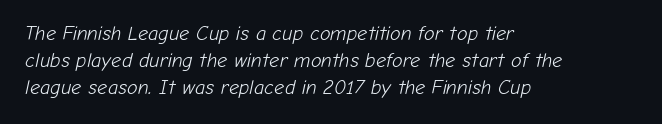
{"italic": "yes", "lean": "right", "slant_degrees": 12, "bold": "no", "underline": "no", "align": "left", "line_spacing": "normal", "line_spacing_ratio": 1.35, "letter_spacing": "normal", "letter_spacing_em": 0.0, "glyph_px": 20}
